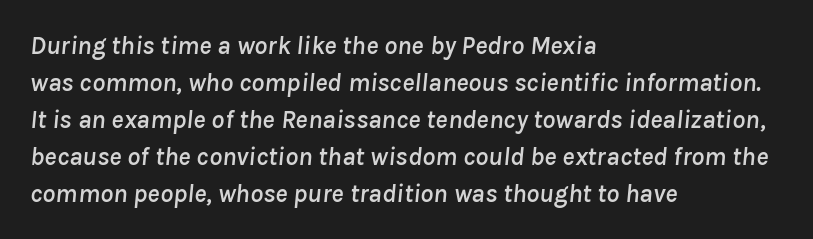
Q: Is the text italic (slanted)? A: Yes, it leans right by about 8 degrees.
Q: Is the text underlined? A: No.
Q: How is the paragraph aligned? A: Left-aligned.
Q: Is the spacing between letters normal or unusually wide? A: Normal.
Q: Is the spacing between lines tight, normal or loose? A: Normal.
